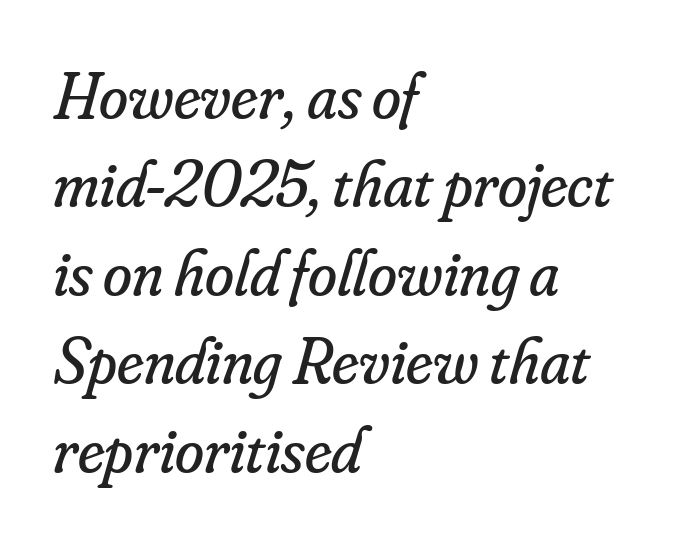
{"serif": "yes", "italic": "yes", "lean": "right", "slant_degrees": 16, "bold": "no", "weight": "regular", "width": "normal", "stroke_contrast": "low", "x_height": "small", "monospaced": "no", "underline": "no", "align": "left", "line_spacing": "normal", "line_spacing_ratio": 1.34, "letter_spacing": "normal", "letter_spacing_em": 0.0, "glyph_px": 66}
